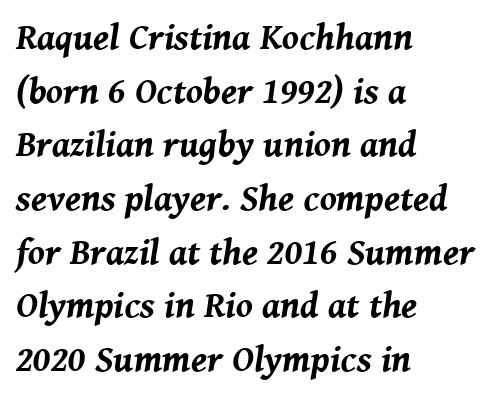
The image shows 37 px bold type, italic (leaning right); set left-aligned, normal line spacing (1.45x), normal letter spacing, not underlined; medium stroke contrast and a medium x-height.
